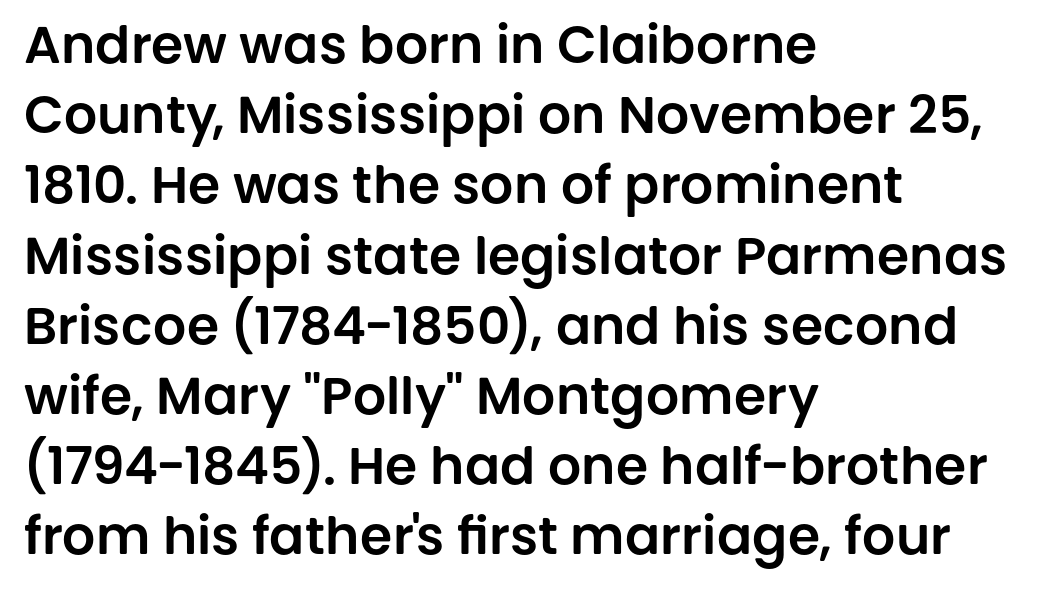
Q: Is the text italic (slanted)? A: No, it is upright.
Q: Is the typeface a serif or a sans-serif typeface? A: Sans-serif.
Q: Is the text underlined? A: No.
Q: How is the paragraph aligned? A: Left-aligned.
Q: Is the spacing between letters normal or unusually wide? A: Normal.
Q: Is the spacing between lines tight, normal or loose? A: Normal.
Q: Width (condensed, normal, or wide)? A: Normal.
Q: Stroke contrast? A: Low.
Q: x-height? A: Large.
Q: Monospaced? A: No.
